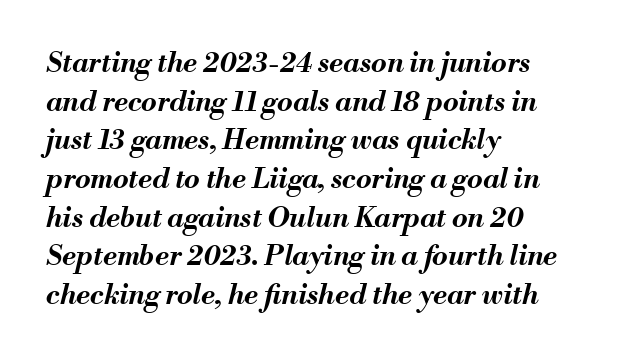
Q: Is the text bold? A: Yes.
Q: Is the text italic (slanted)? A: Yes, it leans right by about 13 degrees.
Q: Is the text underlined? A: No.
Q: How is the paragraph aligned? A: Left-aligned.
Q: Is the spacing between letters normal or unusually wide? A: Normal.
Q: Is the spacing between lines tight, normal or loose? A: Normal.
Q: Width (condensed, normal, or wide)? A: Normal.
Q: Stroke contrast? A: Medium.
Q: x-height? A: Small.
Q: Monospaced? A: No.
